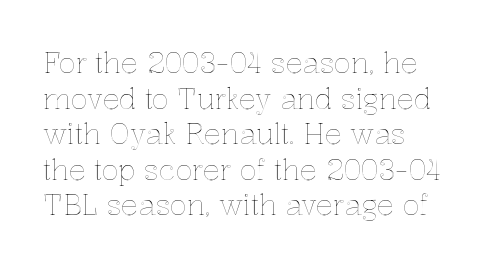
Q: Is the text italic (slanted)? A: No, it is upright.
Q: Is the text underlined? A: No.
Q: How is the paragraph aligned? A: Left-aligned.
Q: Is the spacing between letters normal or unusually wide? A: Normal.
Q: Is the spacing between lines tight, normal or loose? A: Normal.
Q: Width (condensed, normal, or wide)? A: Normal.
Q: x-height? A: Medium.
Q: Monospaced? A: No.
